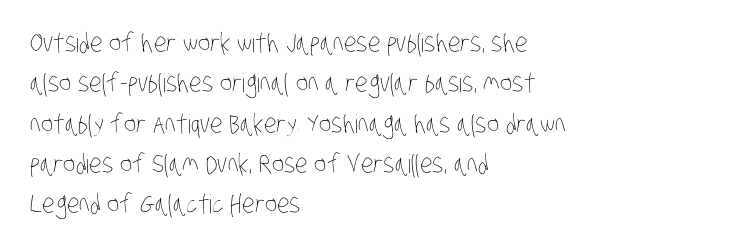
Beneath every word, the page is bare. Notice how descenders clear the ascenders below comfortably — that's standard leading. Reading down the block, your eye returns to a fixed left position each line. Think standard paragraph weight, or any step lighter than that. The tracking reads as untouched default to a designer's eye.
